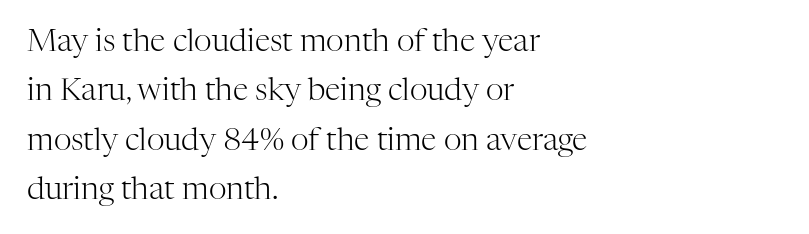
Q: Is the text bold? A: No.
Q: Is the text italic (slanted)? A: No, it is upright.
Q: Is the typeface a serif or a sans-serif typeface? A: Serif.
Q: Is the text underlined? A: No.
Q: How is the paragraph aligned? A: Left-aligned.
Q: Is the spacing between letters normal or unusually wide? A: Normal.
Q: Is the spacing between lines tight, normal or loose? A: Normal.
Q: Width (condensed, normal, or wide)? A: Normal.
Q: Stroke contrast? A: High.
Q: x-height? A: Medium.
Q: Monospaced? A: No.
